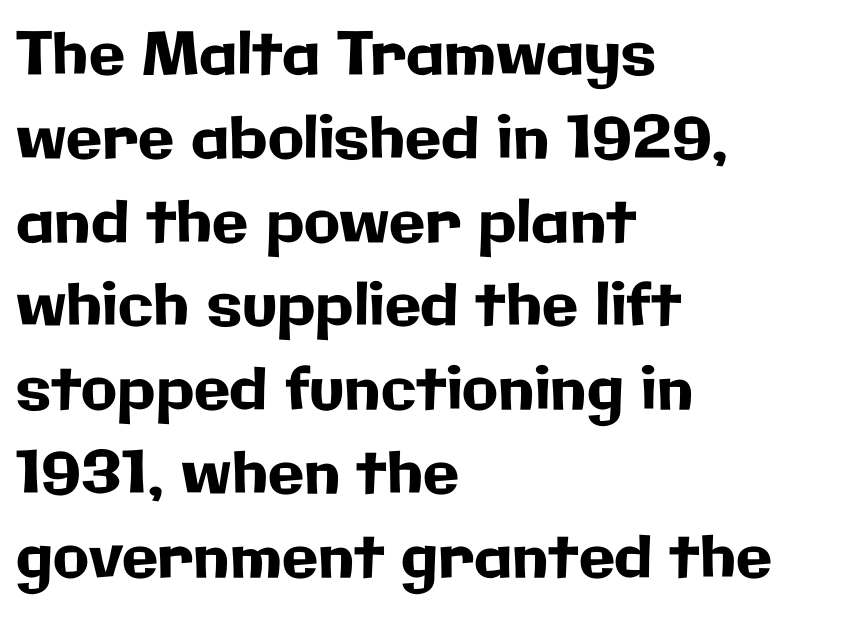
{"serif": "no", "italic": "no", "width": "normal", "stroke_contrast": "low", "x_height": "medium", "monospaced": "no", "underline": "no", "align": "left", "line_spacing": "normal", "line_spacing_ratio": 1.42, "letter_spacing": "normal", "letter_spacing_em": 0.0, "glyph_px": 59}
